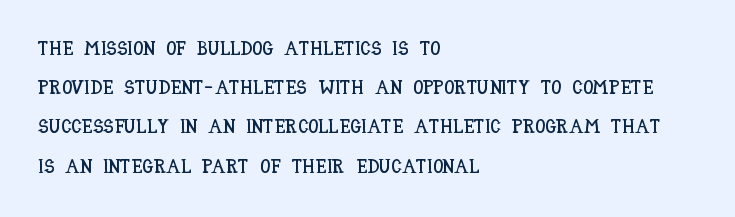
{"italic": "no", "underline": "no", "align": "left", "line_spacing": "loose", "line_spacing_ratio": 1.96, "letter_spacing": "normal", "letter_spacing_em": 0.0, "glyph_px": 20}
